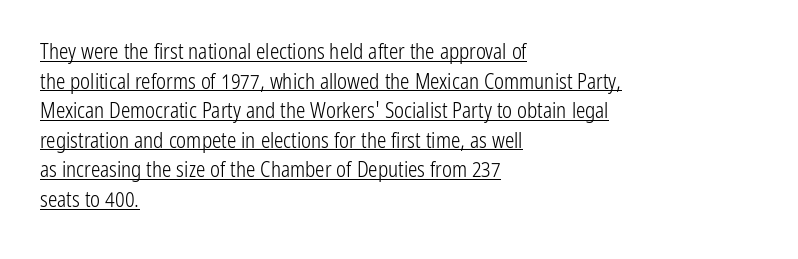
Q: Is the text bold? A: No.
Q: Is the text italic (slanted)? A: No, it is upright.
Q: Is the text underlined? A: Yes.
Q: How is the paragraph aligned? A: Left-aligned.
Q: Is the spacing between letters normal or unusually wide? A: Normal.
Q: Is the spacing between lines tight, normal or loose? A: Normal.
